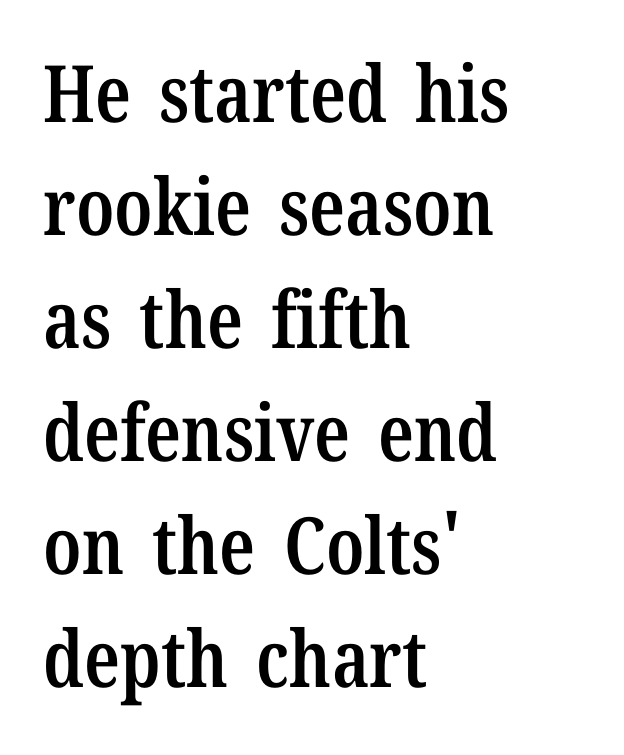
Q: Is the text bold? A: Semi-bold.
Q: Is the text italic (slanted)? A: No, it is upright.
Q: Is the typeface a serif or a sans-serif typeface? A: Serif.
Q: Is the text underlined? A: No.
Q: How is the paragraph aligned? A: Left-aligned.
Q: Is the spacing between letters normal or unusually wide? A: Normal.
Q: Is the spacing between lines tight, normal or loose? A: Normal.
Q: Width (condensed, normal, or wide)? A: Condensed.
Q: Stroke contrast? A: Low.
Q: x-height? A: Medium.
Q: Monospaced? A: No.
